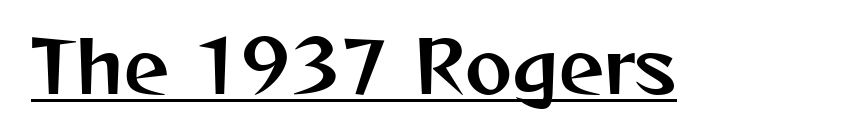
Q: Is the text italic (slanted)? A: No, it is upright.
Q: Is the typeface a serif or a sans-serif typeface? A: Sans-serif.
Q: Is the text underlined? A: Yes.
Q: Is the spacing between letters normal or unusually wide? A: Normal.
Q: Width (condensed, normal, or wide)? A: Normal.
Q: Stroke contrast? A: Medium.
Q: x-height? A: Medium.
Q: Monospaced? A: No.
